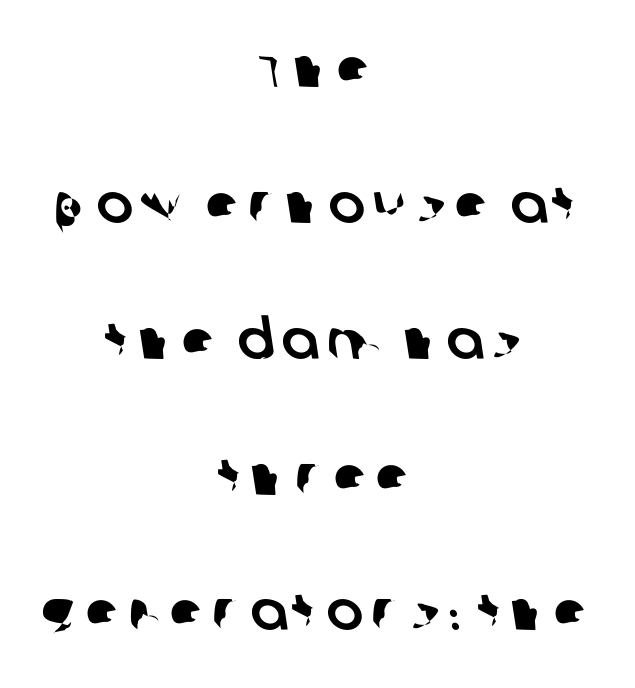
Q: Is the typeface a serif or a sans-serif typeface? A: Sans-serif.
Q: Is the text underlined? A: No.
Q: How is the paragraph aligned? A: Centered.
Q: Is the spacing between lines tight, normal or loose? A: Loose.
Q: Width (condensed, normal, or wide)? A: Normal.
Q: Stroke contrast? A: Low.
Q: x-height? A: Large.
Q: Monospaced? A: No.
